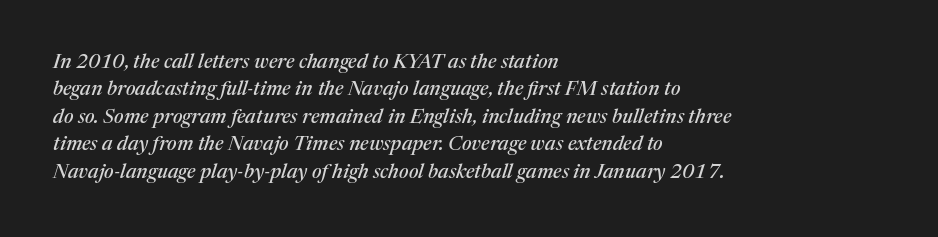
Letter spacing: default. Italic: yes, the glyphs are oblique. Regarding leading, the lines here are spaced in the standard way. In CSS terms this would be text-align: left.
